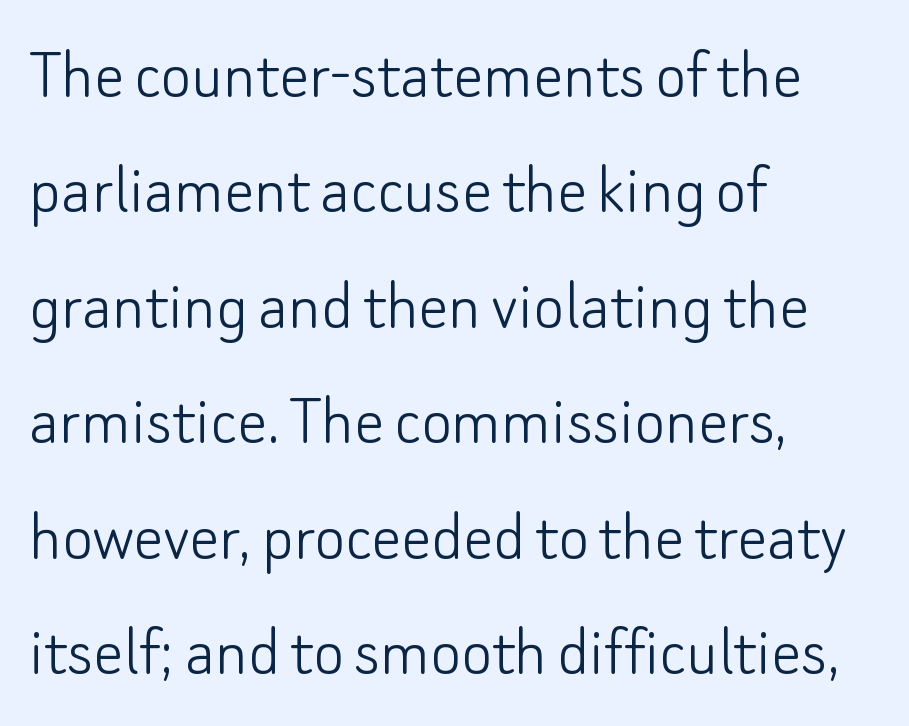
This is sans-serif lettering, the kind often seen on screens and signage. Descender tails drop into unmarked territory. Line spacing here is normal. Stroke mass is kept to a normal reading level or below. Here the designer chose a conventional face with non-uniform glyph widths. Visually the block forms a straight wall on the left and a jagged coastline on the right.
